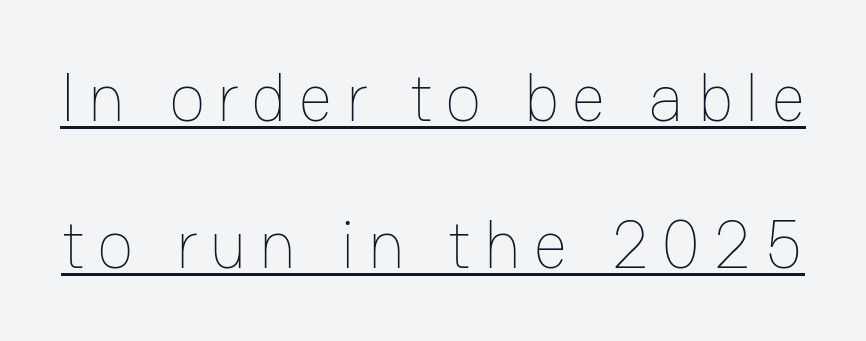
The image shows 68 px thin type, upright; set loose line spacing (2.16x), underlined; low stroke contrast and a medium x-height.
